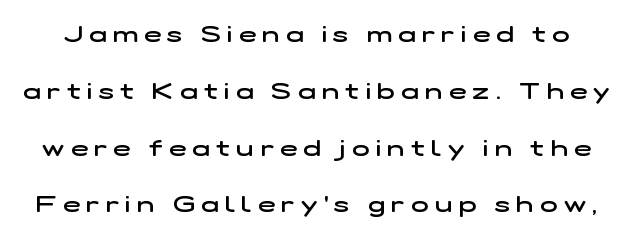
{"bold": "semi", "underline": "no", "line_spacing": "loose", "line_spacing_ratio": 2.47, "letter_spacing": "wide", "letter_spacing_em": 0.28, "glyph_px": 23}
